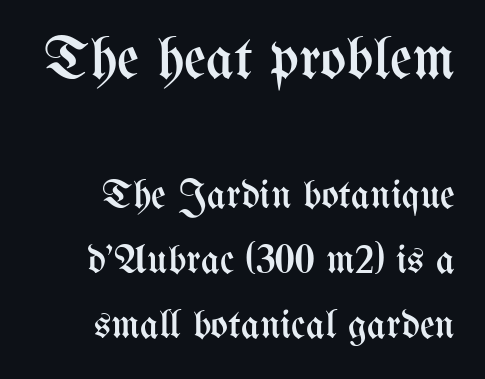
Q: Is the text bold? A: No.
Q: Is the text italic (slanted)? A: No, it is upright.
Q: Is the text underlined? A: No.
Q: How is the paragraph aligned? A: Right-aligned.
Q: Is the spacing between letters normal or unusually wide? A: Normal.
Q: Is the spacing between lines tight, normal or loose? A: Normal.
Q: Which block of text is set in a larger size, the first (top) or the second (bottom)? A: The first (top) one.
Q: Width (condensed, normal, or wide)? A: Condensed.
Q: Stroke contrast? A: Medium.
Q: x-height? A: Medium.
Q: Monospaced? A: No.
